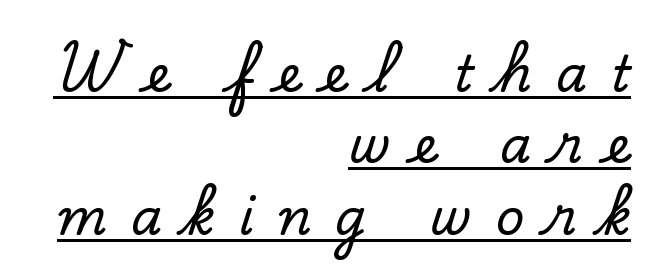
{"serif": "yes", "width": "normal", "stroke_contrast": "low", "x_height": "small", "monospaced": "no", "underline": "yes", "align": "right", "line_spacing": "normal", "line_spacing_ratio": 1.43, "letter_spacing": "wide", "letter_spacing_em": 0.48, "glyph_px": 50}
